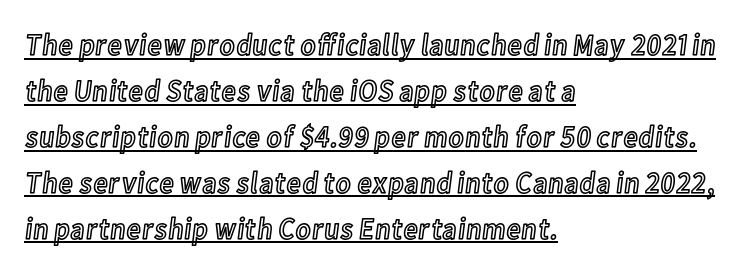
Q: Is the text italic (slanted)? A: Yes.
Q: Is the text underlined? A: Yes.
Q: How is the paragraph aligned? A: Left-aligned.
Q: Is the spacing between letters normal or unusually wide? A: Normal.
Q: Is the spacing between lines tight, normal or loose? A: Normal.
Q: Width (condensed, normal, or wide)? A: Condensed.
Q: x-height? A: Medium.
Q: Monospaced? A: No.
